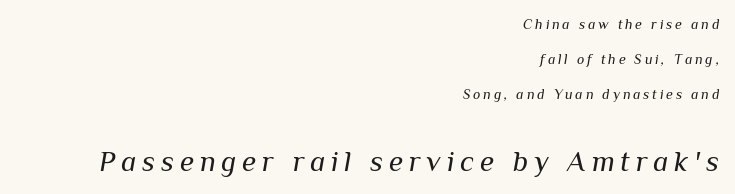
The image shows 29 px regular-weight type, italic (leaning right); set right-aligned, loose line spacing (2.49x), unusually wide letter spacing (+0.2 em), not underlined; the second (bottom) block is 2.07x larger; medium stroke contrast and a medium x-height.
